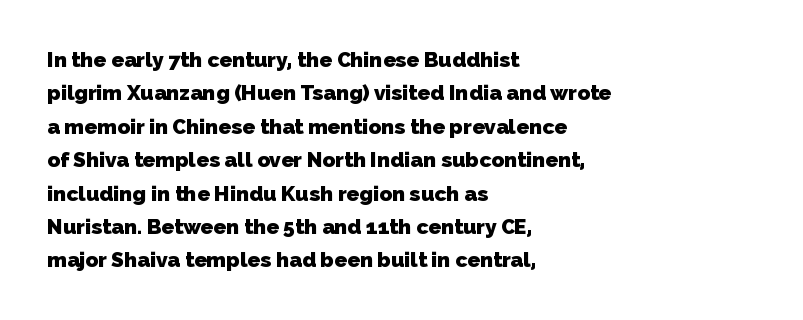
In terms of leading, this rendering sits right in the middle. Check the space under the baseline: it is left empty. What stands out about the letter spacing? Nothing — it is the standard amount. Alignment: flush left. Its strokes are broad and dark, the hallmark of bold type.
